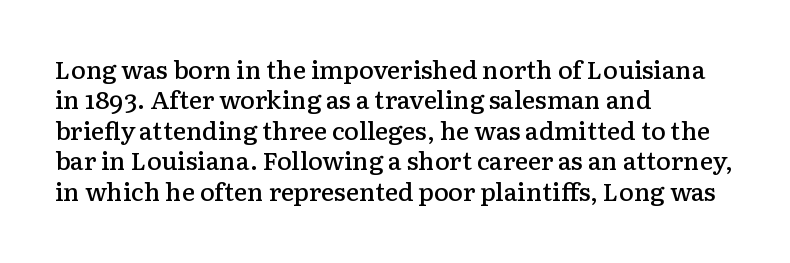
Q: Is the text bold? A: Semi-bold.
Q: Is the text italic (slanted)? A: No, it is upright.
Q: Is the text underlined? A: No.
Q: How is the paragraph aligned? A: Left-aligned.
Q: Is the spacing between letters normal or unusually wide? A: Normal.
